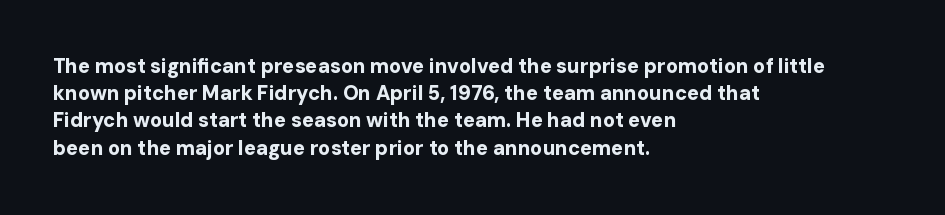
{"italic": "no", "bold": "yes", "underline": "no", "align": "left", "line_spacing": "normal", "line_spacing_ratio": 1.36, "letter_spacing": "normal", "letter_spacing_em": 0.0, "glyph_px": 20}
